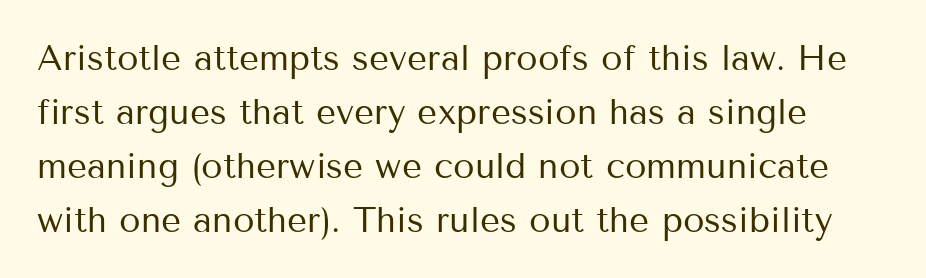
Q: Is the text bold? A: No.
Q: Is the text italic (slanted)? A: No, it is upright.
Q: Is the typeface a serif or a sans-serif typeface? A: Sans-serif.
Q: Is the text underlined? A: No.
Q: Is the spacing between letters normal or unusually wide? A: Normal.
Q: Is the spacing between lines tight, normal or loose? A: Normal.
Q: Width (condensed, normal, or wide)? A: Normal.
Q: Stroke contrast? A: Medium.
Q: x-height? A: Medium.
Q: Monospaced? A: No.
